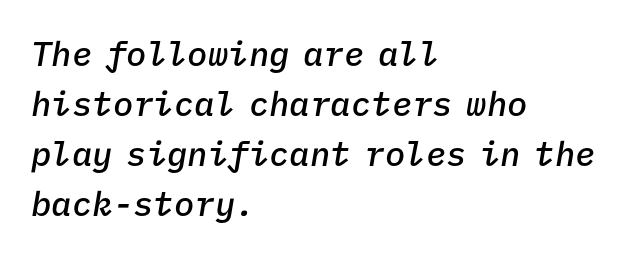
The letters march in equal steps, a hallmark of fixed-pitch type. Notice the strokes are somewhat thickened but not fully heavy: this is a semibold. This block has exactly the height ordinary leading produces. The rendering applies a slant to the glyphs.
